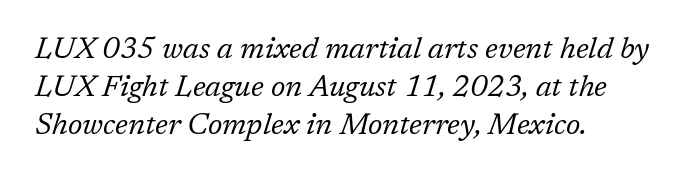
Q: Is the text bold? A: No.
Q: Is the text italic (slanted)? A: Yes, it leans right by about 17 degrees.
Q: Is the typeface a serif or a sans-serif typeface? A: Serif.
Q: Is the text underlined? A: No.
Q: How is the paragraph aligned? A: Left-aligned.
Q: Is the spacing between letters normal or unusually wide? A: Normal.
Q: Is the spacing between lines tight, normal or loose? A: Normal.
Q: Width (condensed, normal, or wide)? A: Normal.
Q: Stroke contrast? A: Low.
Q: x-height? A: Medium.
Q: Monospaced? A: No.
